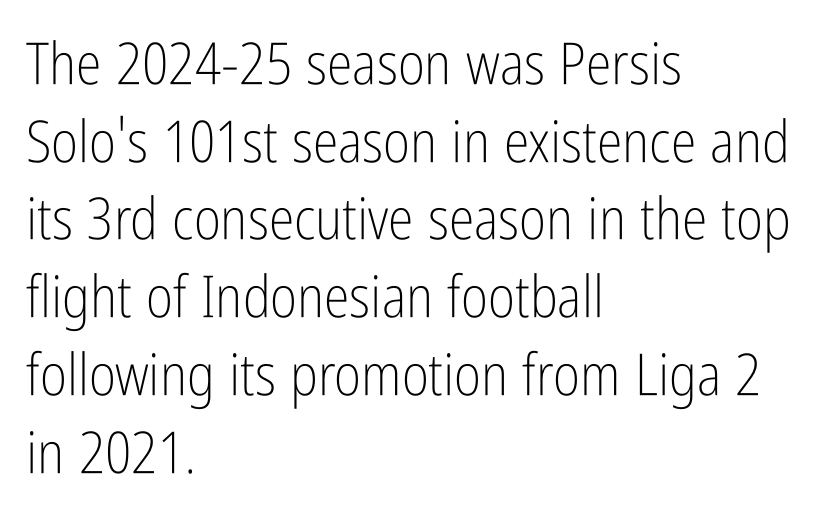
Default kerning and tracking; the words read as compact shapes. When letters stand straight like this, we call the style roman or upright. Character widths vary here, with narrow letters taking less room than wide ones. Horizontal alignment here is leftward, the default for most running prose. The rendering uses a moderate line-height, typical for paragraphs.
